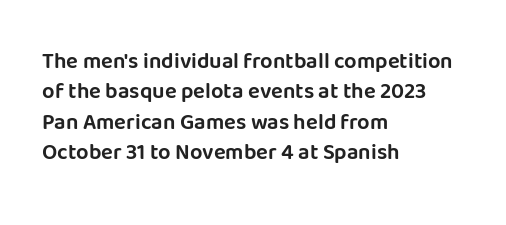
The image shows 22 px text type, upright; set left-aligned, normal line spacing (1.38x), normal letter spacing, not underlined.
